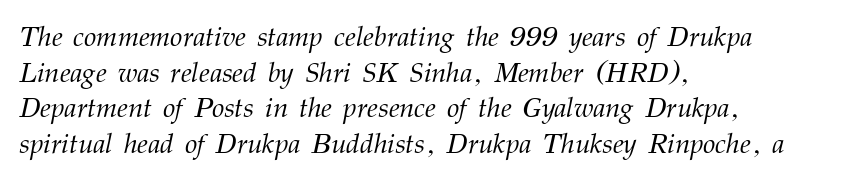
The image shows 28 px light serif type, italic (leaning right); set left-aligned, normal line spacing (1.27x), normal letter spacing, not underlined; medium stroke contrast and a medium x-height.
